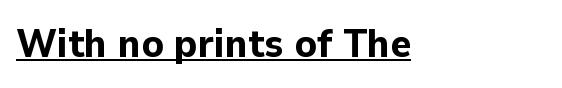
The image shows 40 px bold sans-serif type, upright; set left-aligned, normal letter spacing, underlined; low stroke contrast and a medium x-height.
